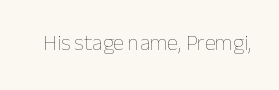
The image shows 22 px text type, upright; set normal letter spacing, not underlined.
